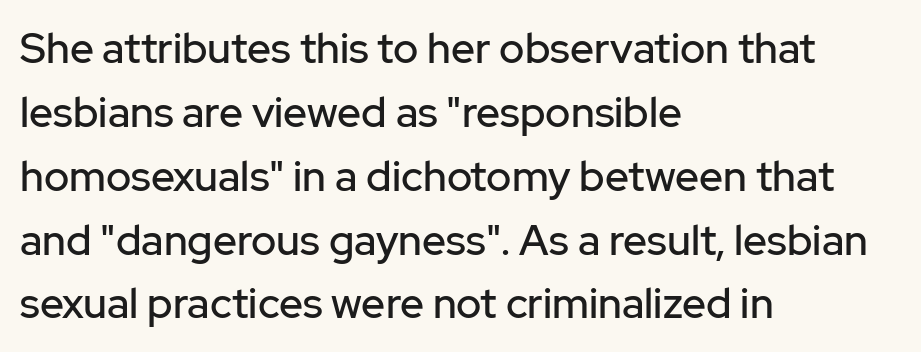
In terms of letterform style, serifs are entirely absent. Compared with a centered layout, this one pins lines to the left instead. What's the leading like? Ordinary, nothing unusual. No extra tracking has been applied to these lines.
